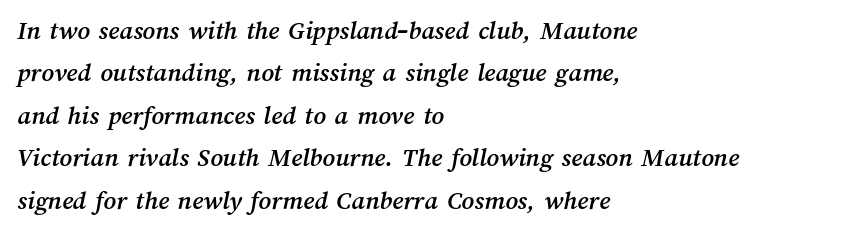
{"underline": "no", "align": "left", "line_spacing": "normal", "line_spacing_ratio": 1.57, "letter_spacing": "normal", "letter_spacing_em": 0.0, "glyph_px": 27}
